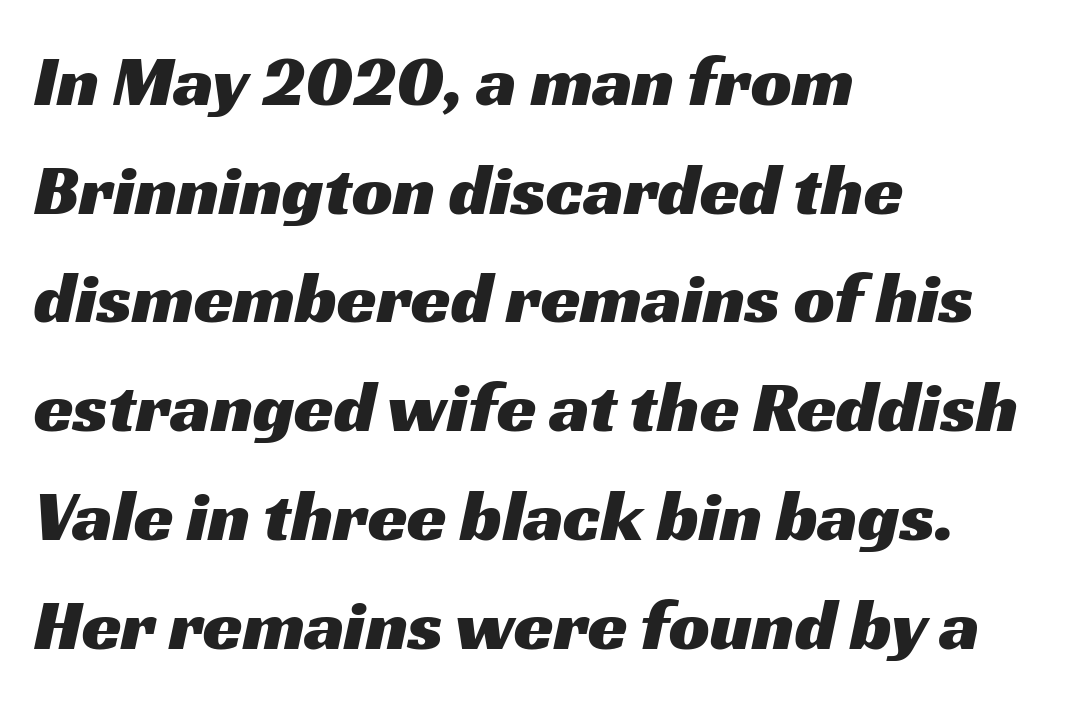
The image shows 72 px wide sans-serif type; set left-aligned, normal line spacing (1.51x), normal letter spacing, not underlined; medium stroke contrast and a medium x-height.
